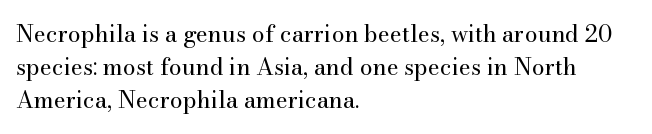
Honestly, the row spacing looks completely unremarkable. Caption: face not bold, strokes unweighted. Posture: vertical. This rendering features lettering with no underline. The setting favours the left margin, as ordinary paragraphs usually do.
